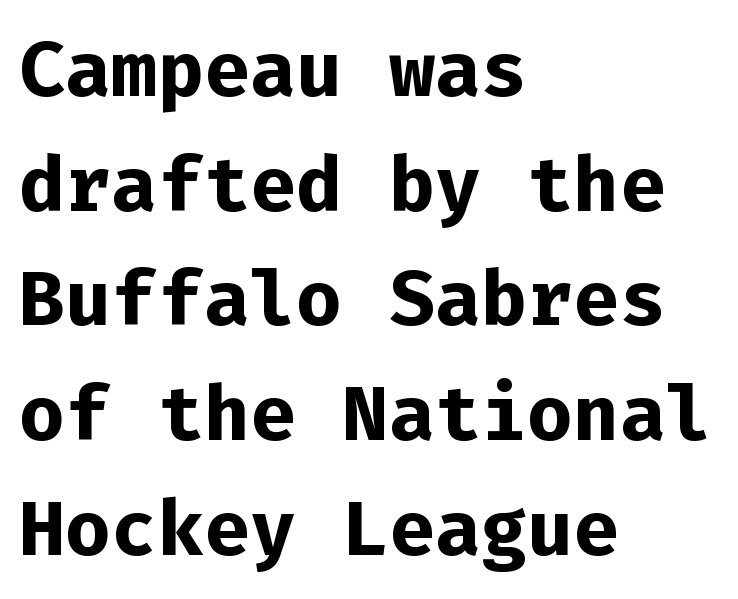
{"serif": "no", "italic": "no", "bold": "yes", "weight": "bold", "width": "normal", "stroke_contrast": "low", "x_height": "medium", "monospaced": "yes", "underline": "no", "align": "left", "line_spacing": "normal", "line_spacing_ratio": 1.49, "letter_spacing": "normal", "letter_spacing_em": 0.0, "glyph_px": 77}
